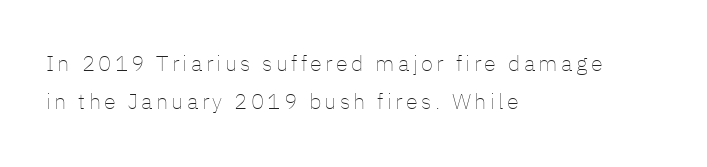
Q: Is the text bold? A: No.
Q: Is the text italic (slanted)? A: No, it is upright.
Q: Is the text underlined? A: No.
Q: How is the paragraph aligned? A: Left-aligned.
